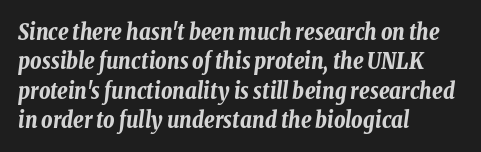
The image shows 22 px bold type, italic (leaning right); set left-aligned, normal line spacing (1.33x), normal letter spacing, not underlined.
